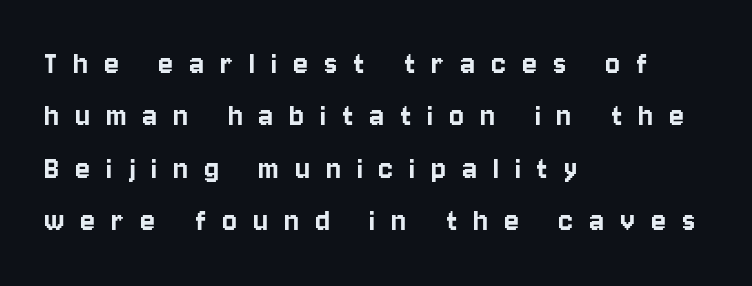
{"serif": "no", "italic": "no", "width": "condensed", "stroke_contrast": "low", "x_height": "large", "monospaced": "no", "underline": "no", "align": "left", "line_spacing": "normal", "line_spacing_ratio": 1.54, "letter_spacing": "wide", "letter_spacing_em": 0.48, "glyph_px": 34}
